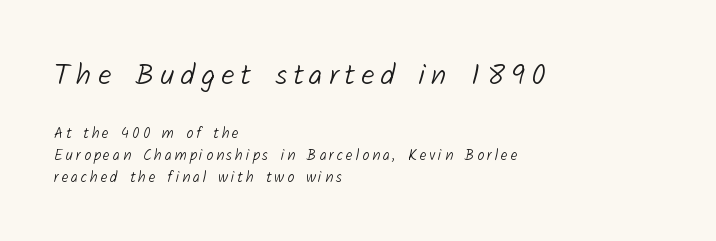
Do the characters align in a grid? No, the font is proportional. Evenly set lines give the paragraph a standard silhouette. The emphasis by scale lands on block number one, above. Font category for this specimen: sans-serif.
